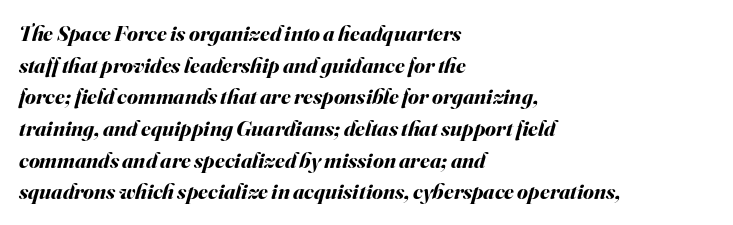
These lines keep a tight, regular rhythm from letter to letter. These lines carry a lot of weight — the face is fully bold. Left-aligned paragraph, ragged on the right. The passage shown stacks its lines at a standard gap. Quick note: underline off. The lettering tilts uniformly, giving the passage an italic look.
